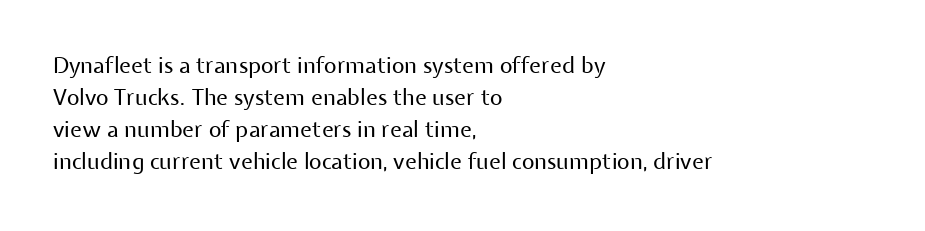
{"italic": "no", "bold": "no", "underline": "no", "align": "left", "line_spacing": "normal", "line_spacing_ratio": 1.45, "letter_spacing": "normal", "letter_spacing_em": 0.0, "glyph_px": 22}
